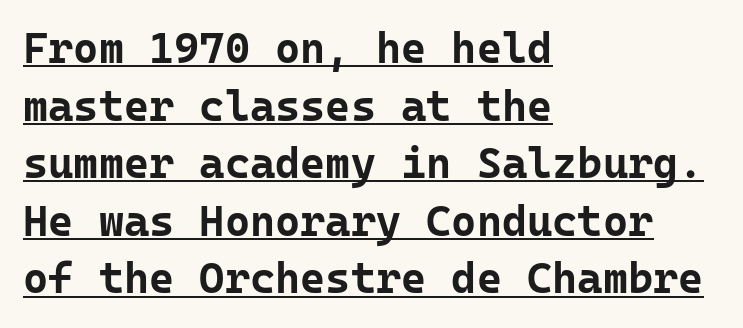
The image shows 43 px bold sans-serif type, upright, monospaced; set left-aligned, normal line spacing (1.34x), normal letter spacing, underlined; low stroke contrast and a medium x-height.
